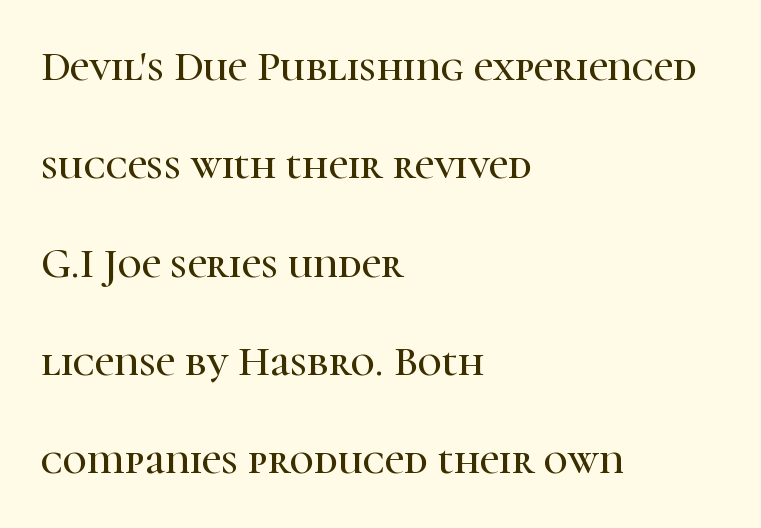
{"serif": "yes", "italic": "no", "width": "normal", "stroke_contrast": "high", "x_height": "medium", "monospaced": "no", "underline": "no", "align": "left", "line_spacing": "loose", "line_spacing_ratio": 2.34, "letter_spacing": "normal", "letter_spacing_em": 0.0, "glyph_px": 42}
